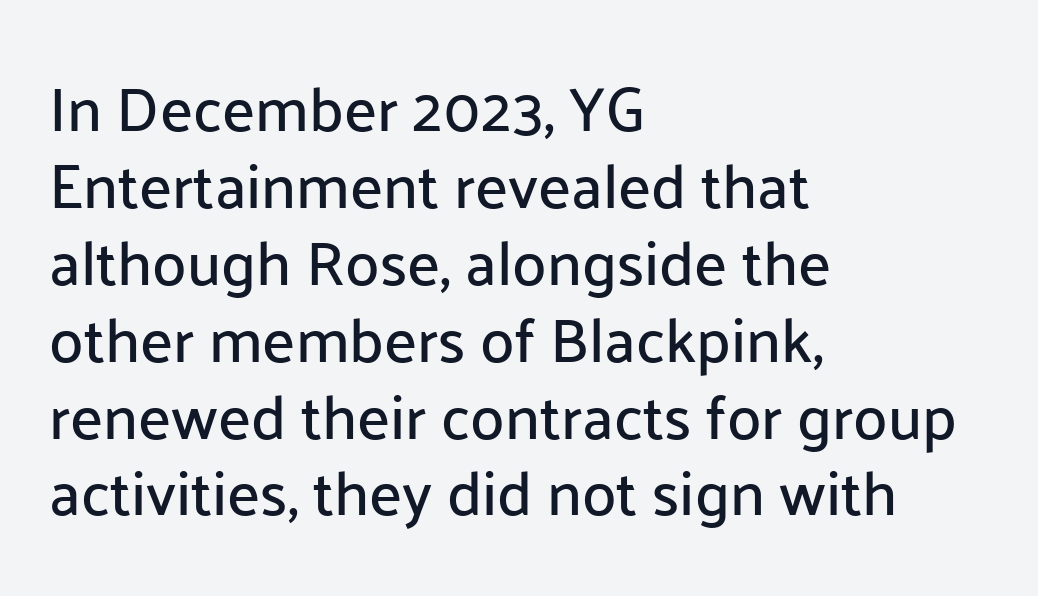
{"serif": "no", "italic": "no", "width": "normal", "stroke_contrast": "low", "x_height": "medium", "monospaced": "no", "underline": "no", "align": "left", "line_spacing_ratio": 1.24, "letter_spacing": "normal", "letter_spacing_em": 0.0, "glyph_px": 62}
